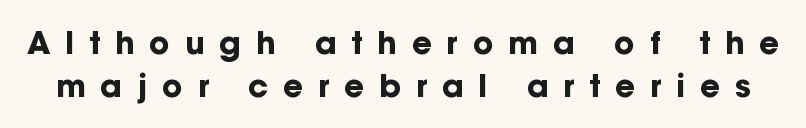
The image shows 31 px bold sans-serif type, upright; set normal line spacing (1.38x), unusually wide letter spacing (+0.48 em), not underlined; low stroke contrast and a medium x-height.
